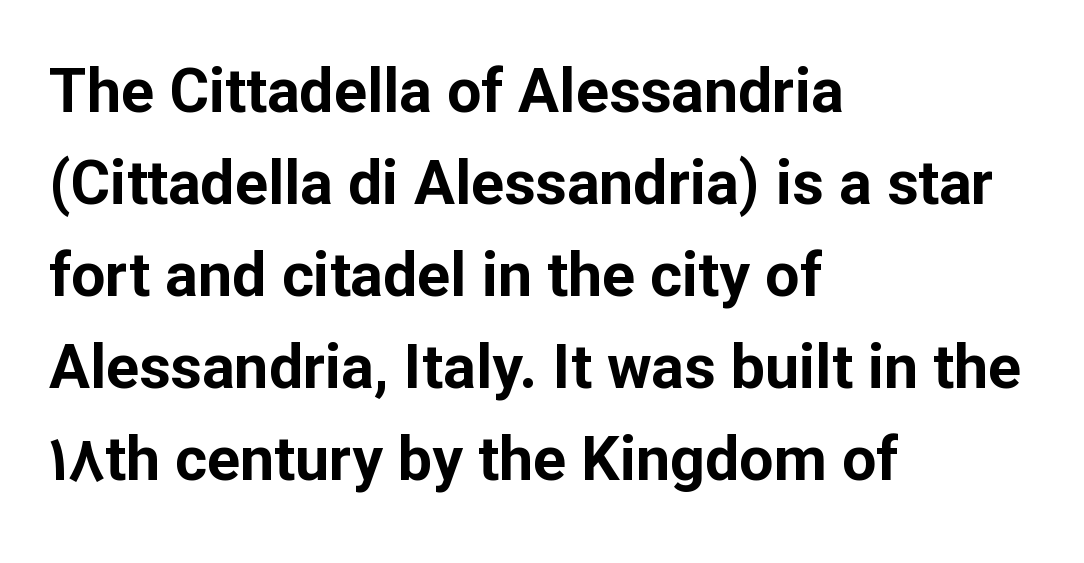
Each letter keeps its own natural width here, so spacing adapts to shape. Baseline-to-baseline distance is the conventional proportion of letter height. Which margin do the lines hug? The left one — the right edge is uneven. Notice how thick the strokes are: this is what a full bold looks like. The passage shown is not underscored anywhere. Caption: standard tracking, unaltered.
